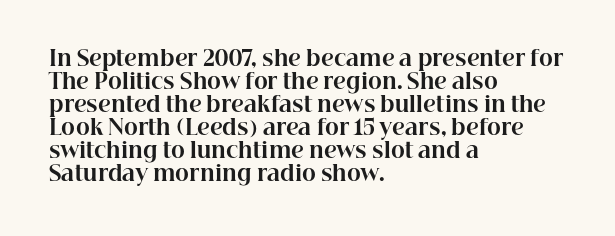
Q: Is the text bold? A: Yes.
Q: Is the text italic (slanted)? A: No, it is upright.
Q: Is the text underlined? A: No.
Q: How is the paragraph aligned? A: Left-aligned.
Q: Is the spacing between letters normal or unusually wide? A: Normal.
Q: Is the spacing between lines tight, normal or loose? A: Tight.
